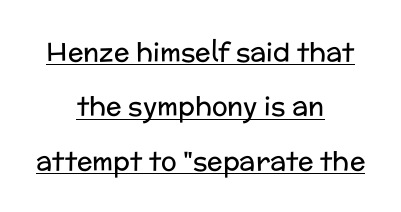
{"italic": "no", "bold": "no", "underline": "yes", "align": "center", "line_spacing": "loose", "line_spacing_ratio": 2.09, "letter_spacing": "normal", "letter_spacing_em": 0.0, "glyph_px": 26}
